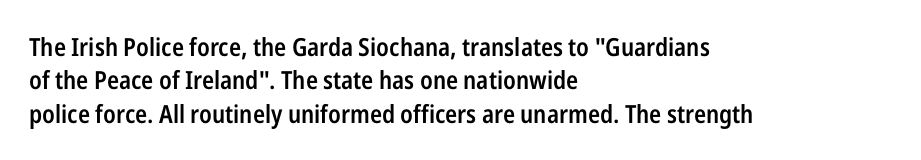
The image shows 25 px text type, upright; set left-aligned, normal line spacing (1.34x), normal letter spacing, not underlined.
